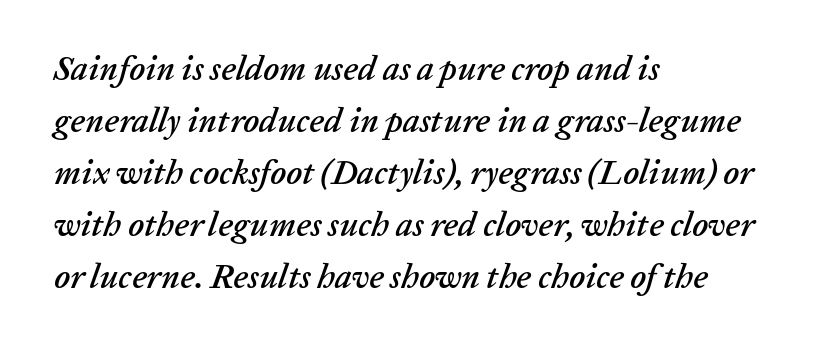
The letters are slanted; this is an italic face. The space between consecutive lines is moderate. Proportional: the letters do not fall into vertical columns. A clean baseline with only descenders dipping below it.
